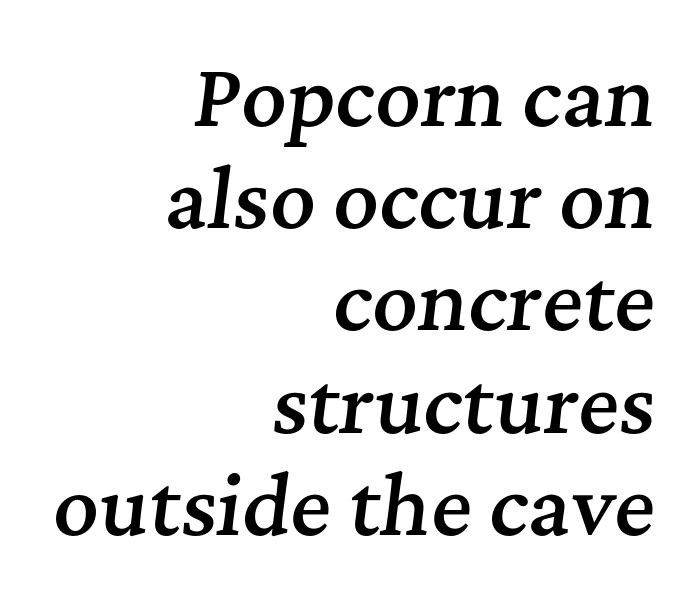
The image shows 78 px semibold serif type, italic (leaning right); set right-aligned, normal line spacing (1.31x), normal letter spacing, not underlined; medium stroke contrast and a medium x-height.
